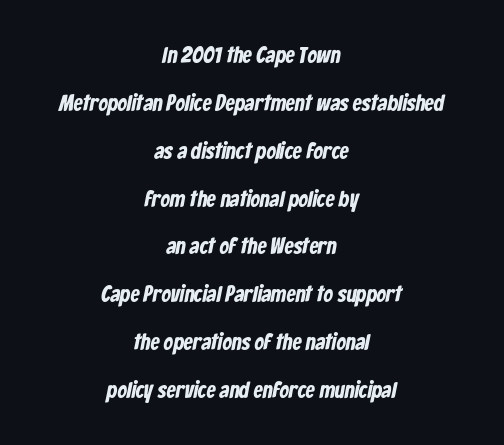
You could call the tracking neutral — neither tight nor loose. This sample is center-justified, so both line endings float freely. This rendering features lettering with no underline. Emphasis by weight is at full strength: bold. Leading is clearly above the norm, producing a sparse column.
